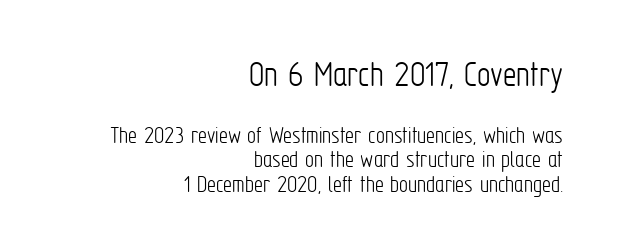
There is no visible air inserted between adjacent glyphs. The rendering uses a small line-height, squeezing the rows. The text block is weighted toward the right margin, trailing off unevenly leftward. The weight tops out at a normal text grade. Anything drawn beneath the words? Only blank space. Character widths vary here, with narrow letters taking less room than wide ones.
